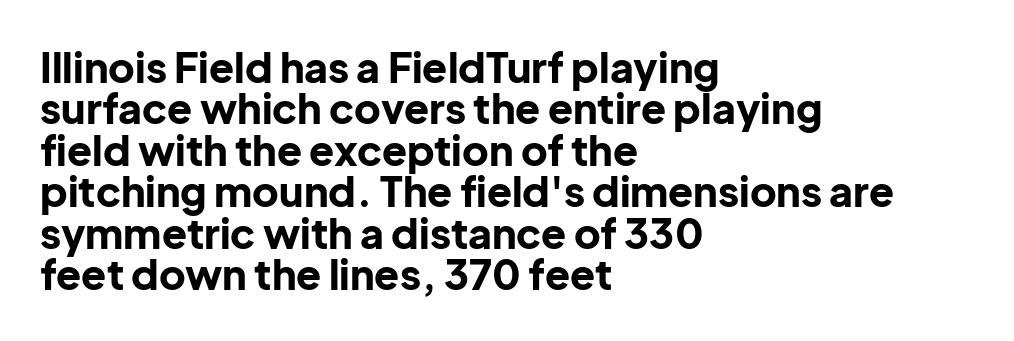
The rendering uses a small line-height, squeezing the rows. Notice how the stems are strictly vertical — no italics here. The setting favours the left margin, as ordinary paragraphs usually do. The baseline area is clear.
